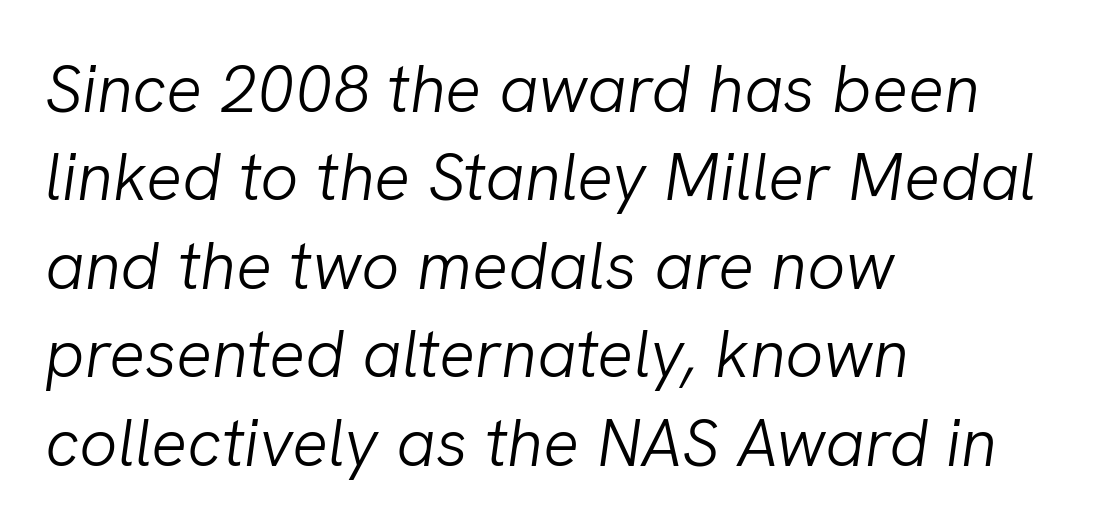
There is no visible air inserted between adjacent glyphs. Posture: slanted. The passage is arranged the way most books set body copy — flush left. Descender tails drop into unmarked territory. Proportional: the letters do not fall into vertical columns. The space between consecutive lines is moderate.
